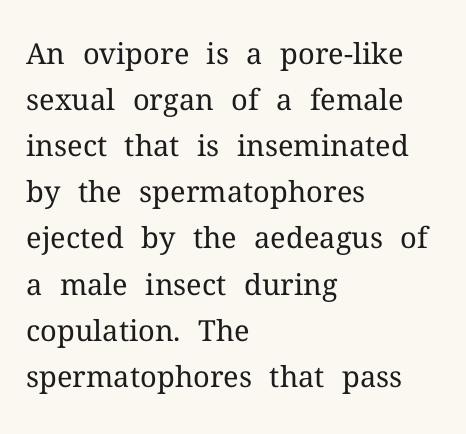
The image shows 29 px regular-weight serif type, upright; set left-aligned, normal line spacing (1.59x), normal letter spacing, not underlined; medium stroke contrast and a medium x-height.
